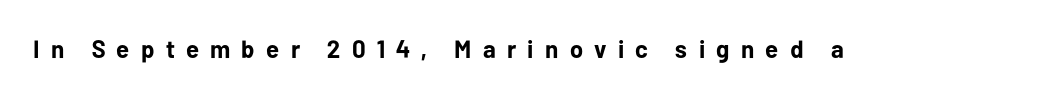
The image shows 25 px bold type, upright; set unusually wide letter spacing (+0.45 em), not underlined.
